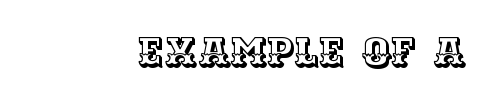
{"italic": "no", "width": "normal", "x_height": "large", "monospaced": "no", "underline": "no", "align": "right", "letter_spacing": "normal", "letter_spacing_em": 0.0, "glyph_px": 40}
